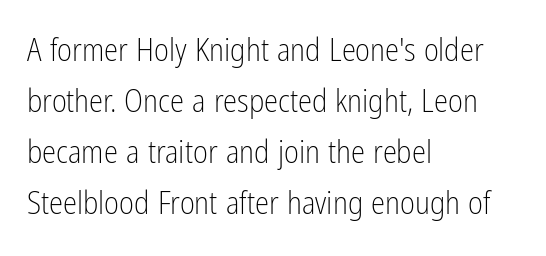
The image shows 32 px light, condensed sans-serif type, upright; set left-aligned, normal line spacing (1.59x), normal letter spacing, not underlined; low stroke contrast and a medium x-height.
